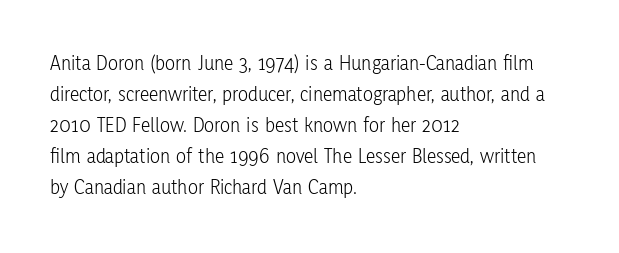
No chunkiness to these letters — they're not bold. The area under the type is left untouched. This rendering uses left alignment, leaving the right contour irregular. The font's upright variant was chosen for this text. Compared with typical body copy, the letter spacing here is the same.
